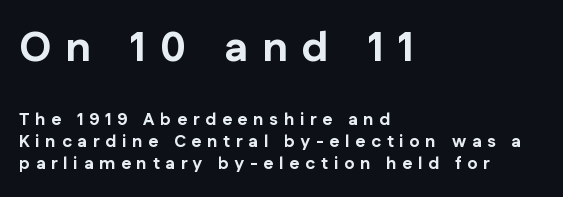
{"serif": "no", "italic": "no", "bold": "yes", "weight": "bold", "width": "normal", "stroke_contrast": "low", "x_height": "medium", "monospaced": "no", "underline": "no", "align": "left", "line_spacing": "normal", "line_spacing_ratio": 1.31, "letter_spacing": "wide", "letter_spacing_em": 0.34, "larger_block": "first", "size_ratio": 2.47, "glyph_px": 42}
